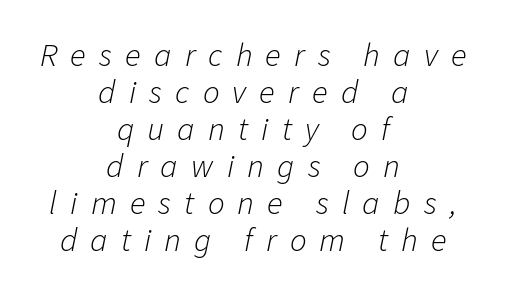
The image shows 33 px light type, italic (leaning right); set centered, tight line spacing (1.12x), unusually wide letter spacing (+0.4 em), not underlined; low stroke contrast and a medium x-height.
